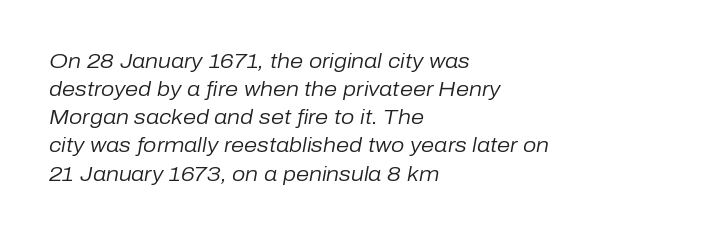
{"italic": "yes", "lean": "right", "slant_degrees": 10, "bold": "no", "underline": "no", "align": "left", "line_spacing": "normal", "line_spacing_ratio": 1.34, "letter_spacing": "normal", "letter_spacing_em": 0.0, "glyph_px": 21}
